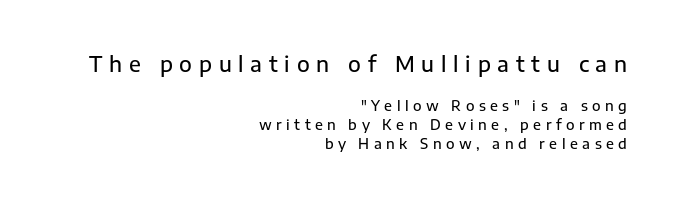
Q: Is the text italic (slanted)? A: No, it is upright.
Q: Is the text underlined? A: No.
Q: How is the paragraph aligned? A: Right-aligned.
Q: Is the spacing between letters normal or unusually wide? A: Unusually wide.
Q: Is the spacing between lines tight, normal or loose? A: Normal.
Q: Which block of text is set in a larger size, the first (top) or the second (bottom)? A: The first (top) one.
